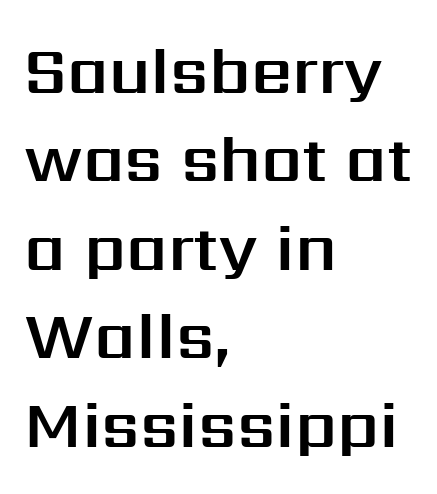
The image shows 65 px sans-serif type, upright; set left-aligned, normal line spacing (1.36x), normal letter spacing, not underlined; medium stroke contrast and a medium x-height.
